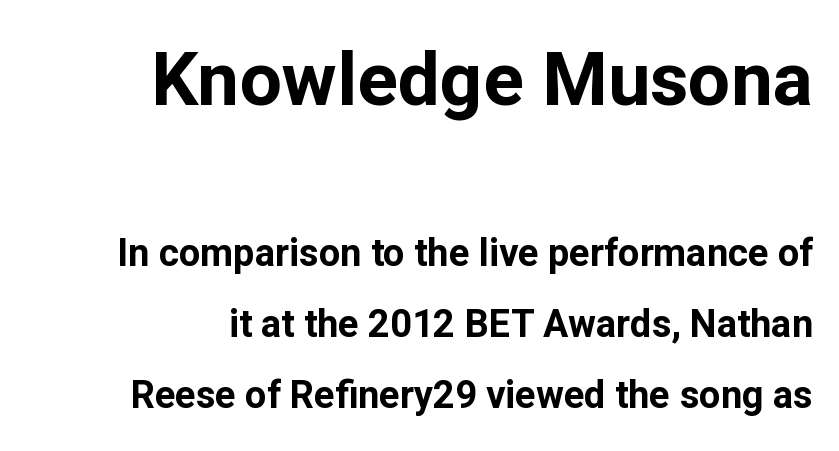
Spacing verdict: proportional, widths tailored to each character. The block sitting higher on the canvas is the one with enlarged characters. Ascenders rise straight up at ninety degrees. The passage is arranged like a letterhead date or caption credit — flush right. Spacing between characters is what you'd get straight out of the box.
